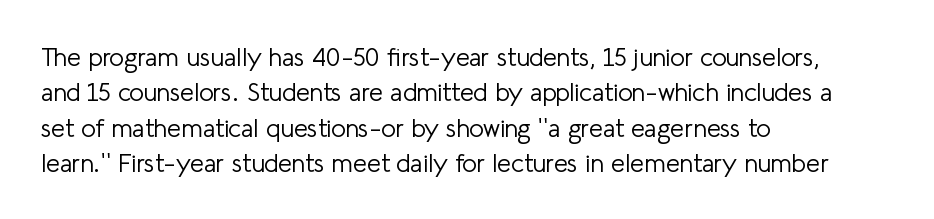
Plain, unruled lines of type. Is the type heavy? It reads as light-to-regular instead. Interline gaps are of average width in this sample. In terms of posture, this sample is upright. These lines are set flush left with a ragged right edge. Nothing unusual about the tracking: characters are spaced as the font intends.
